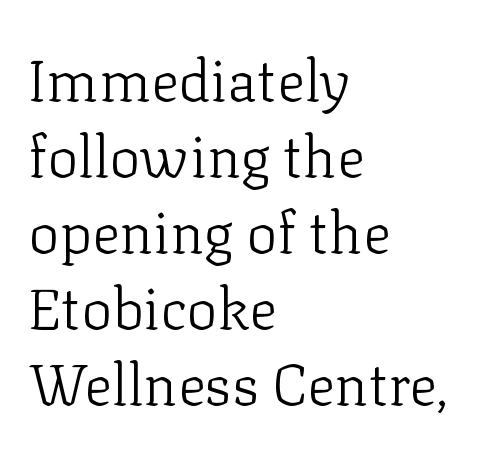
{"serif": "yes", "italic": "no", "bold": "no", "weight": "light", "width": "normal", "stroke_contrast": "low", "x_height": "medium", "monospaced": "no", "underline": "no", "align": "left", "line_spacing": "normal", "line_spacing_ratio": 1.31, "letter_spacing": "normal", "letter_spacing_em": 0.0, "glyph_px": 58}
